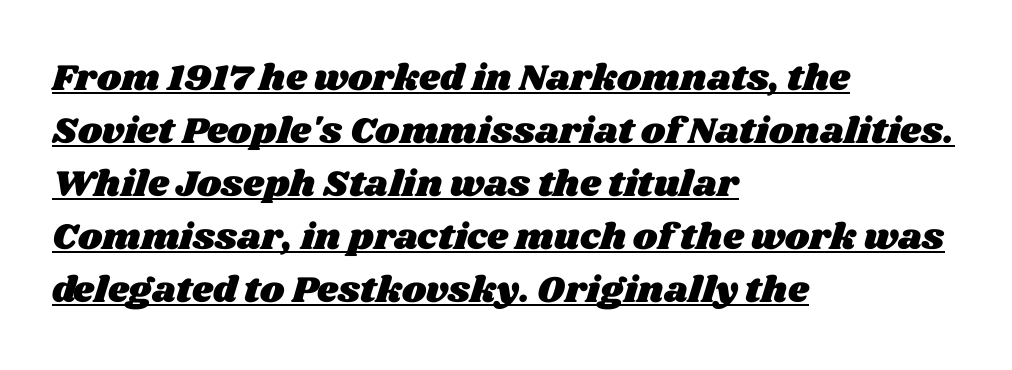
What's the leading like? Ordinary, nothing unusual. There is no visible air inserted between adjacent glyphs. These lines are set flush left with a ragged right edge. Compared with undecorated copy, this sample adds a rule below the words. You could not count columns in this text — the font is proportionally spaced.
